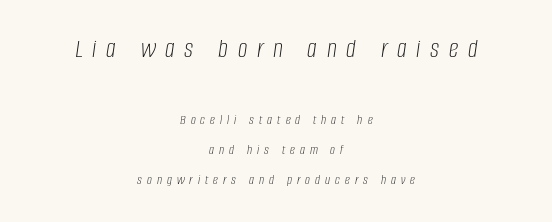
The image shows 27 px text type, italic (leaning right); set centered, loose line spacing (2.14x), unusually wide letter spacing (+0.36 em), not underlined; the first (top) block is 1.93x larger.
